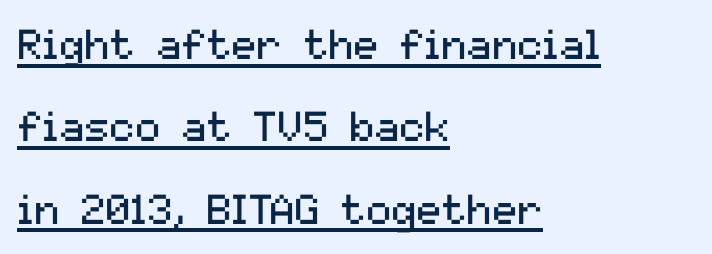
{"serif": "no", "italic": "no", "bold": "no", "weight": "regular", "width": "normal", "stroke_contrast": "medium", "x_height": "medium", "monospaced": "no", "underline": "yes", "align": "left", "line_spacing": "loose", "line_spacing_ratio": 1.96, "letter_spacing": "normal", "letter_spacing_em": 0.0, "glyph_px": 42}
